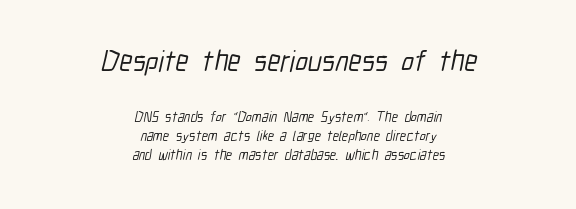
Students, observe: this is what conventionally led text looks like. Size hierarchy here favors the leading block over the trailing one. Standard letterfit; no display-style spreading of the glyphs. Regarding serifs, this sample does without them. Words float on clear page, feet unadorned.
